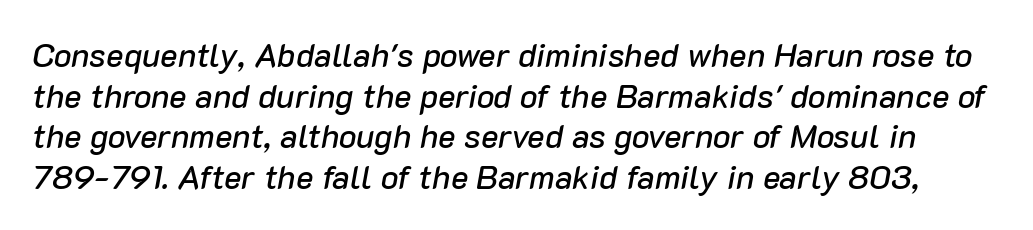
Q: Is the text italic (slanted)? A: Yes, it leans right by about 10 degrees.
Q: Is the text underlined? A: No.
Q: Is the spacing between letters normal or unusually wide? A: Normal.
Q: Width (condensed, normal, or wide)? A: Normal.
Q: Stroke contrast? A: Low.
Q: x-height? A: Medium.
Q: Monospaced? A: No.
